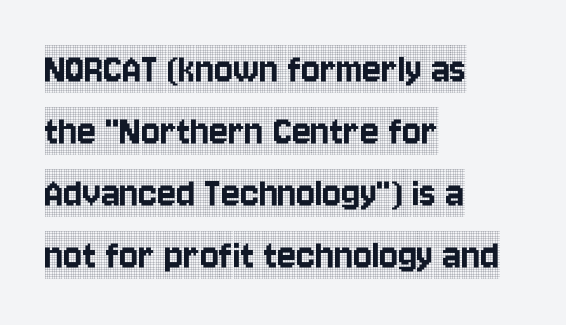
The image shows 44 px condensed serif type, upright; set left-aligned, normal line spacing (1.41x), normal letter spacing, not underlined; a large x-height.
